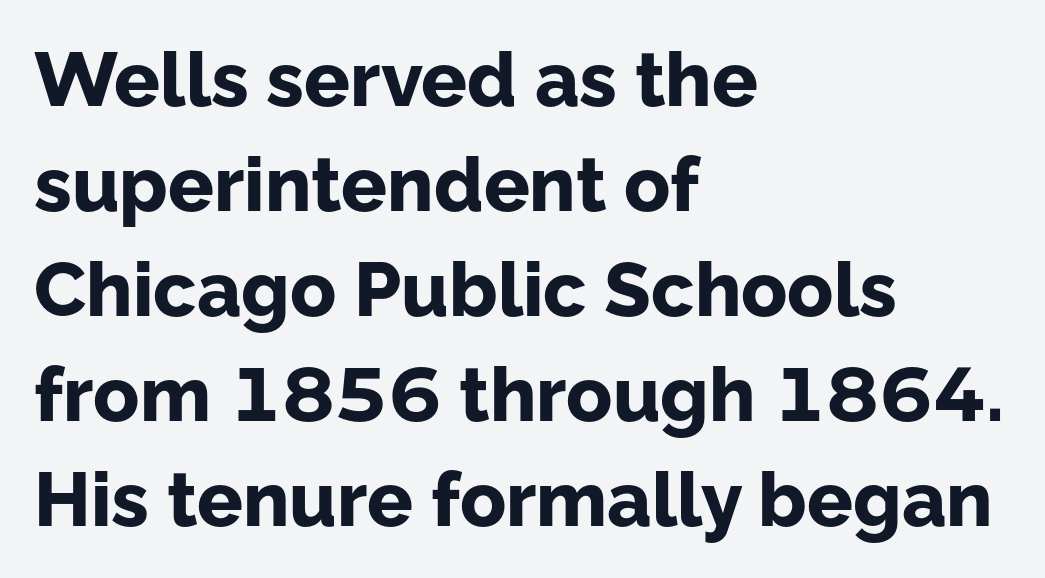
The image shows 76 px bold sans-serif type, upright; set left-aligned, normal line spacing (1.38x), normal letter spacing, not underlined; low stroke contrast and a medium x-height.
